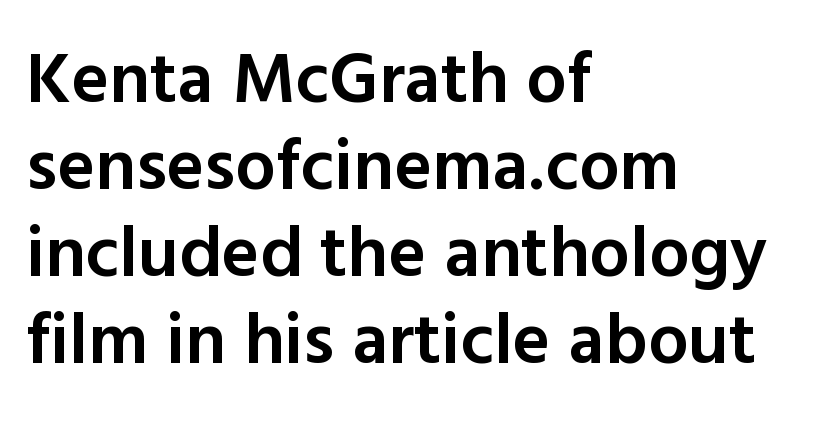
{"serif": "no", "italic": "no", "bold": "semi", "weight": "semibold", "width": "normal", "x_height": "medium", "monospaced": "no", "underline": "no", "align": "left", "line_spacing_ratio": 1.21, "letter_spacing": "normal", "letter_spacing_em": 0.0, "glyph_px": 72}
